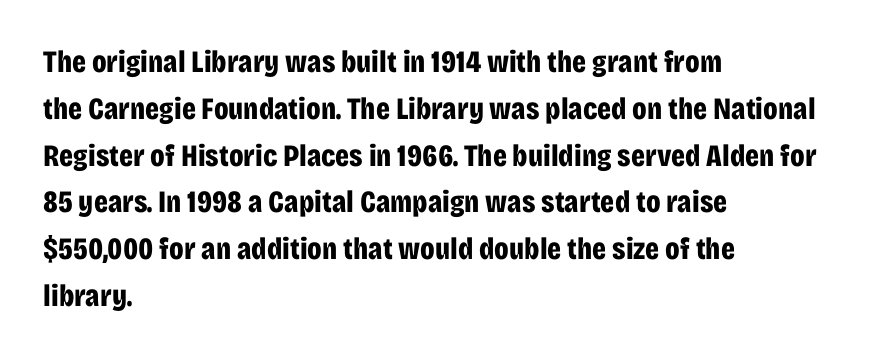
The image shows 31 px bold, condensed sans-serif type, upright; set left-aligned, normal line spacing (1.51x), normal letter spacing, not underlined; low stroke contrast and a large x-height.
